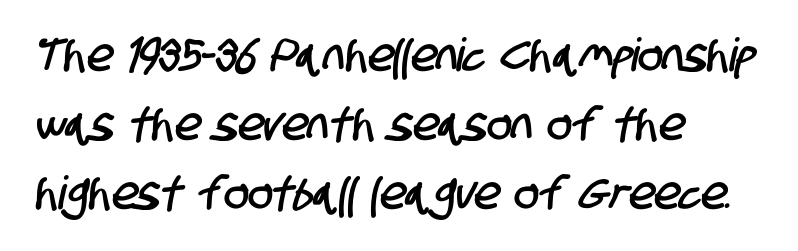
The image shows 46 px condensed sans-serif type; set left-aligned, normal line spacing (1.5x), normal letter spacing, not underlined; low stroke contrast and a large x-height.
